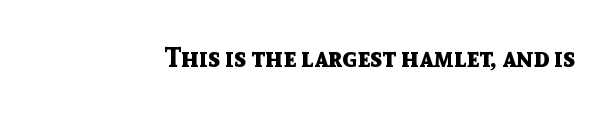
{"italic": "no", "bold": "yes", "underline": "no", "letter_spacing": "normal", "letter_spacing_em": 0.0, "glyph_px": 27}
